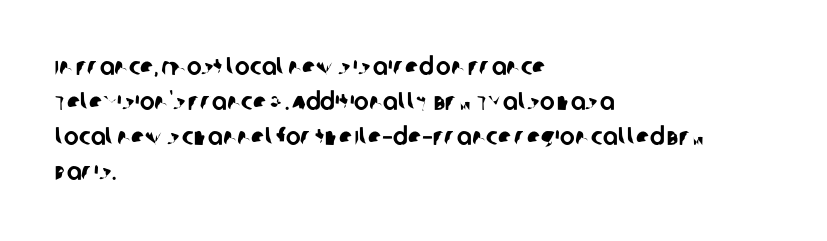
The image shows 25 px text type; set left-aligned, normal line spacing (1.4x), normal letter spacing, not underlined.
